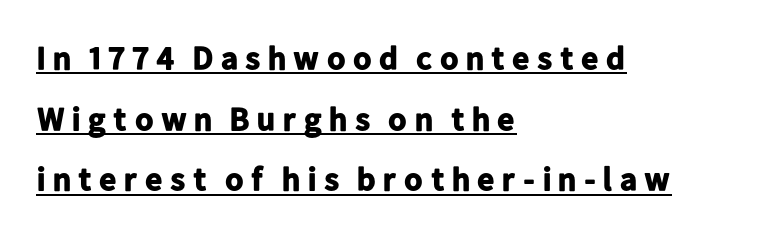
Q: Is the text bold? A: Yes.
Q: Is the text italic (slanted)? A: No, it is upright.
Q: Is the typeface a serif or a sans-serif typeface? A: Sans-serif.
Q: Is the text underlined? A: Yes.
Q: How is the paragraph aligned? A: Left-aligned.
Q: Width (condensed, normal, or wide)? A: Normal.
Q: Stroke contrast? A: Low.
Q: x-height? A: Medium.
Q: Monospaced? A: No.
